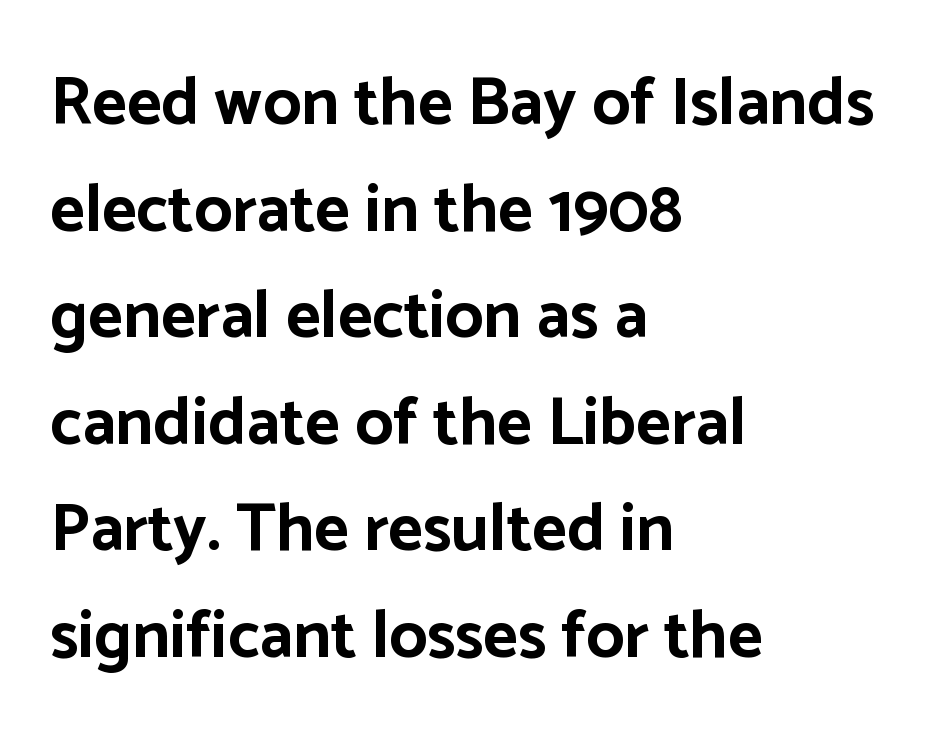
Q: Is the text bold? A: Yes.
Q: Is the text italic (slanted)? A: No, it is upright.
Q: Is the typeface a serif or a sans-serif typeface? A: Sans-serif.
Q: Is the text underlined? A: No.
Q: How is the paragraph aligned? A: Left-aligned.
Q: Is the spacing between letters normal or unusually wide? A: Normal.
Q: Is the spacing between lines tight, normal or loose? A: Normal.
Q: Width (condensed, normal, or wide)? A: Normal.
Q: Stroke contrast? A: Low.
Q: x-height? A: Medium.
Q: Monospaced? A: No.
